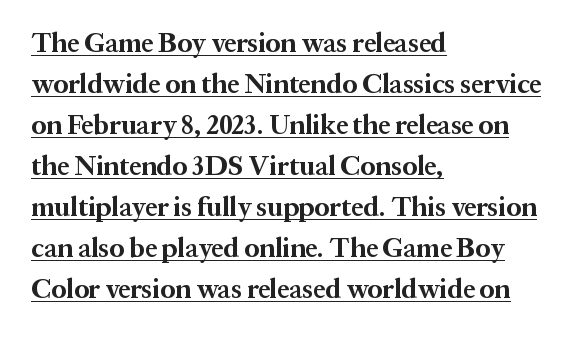
The image shows 27 px bold type, upright; set left-aligned, normal line spacing (1.52x), normal letter spacing, underlined.
